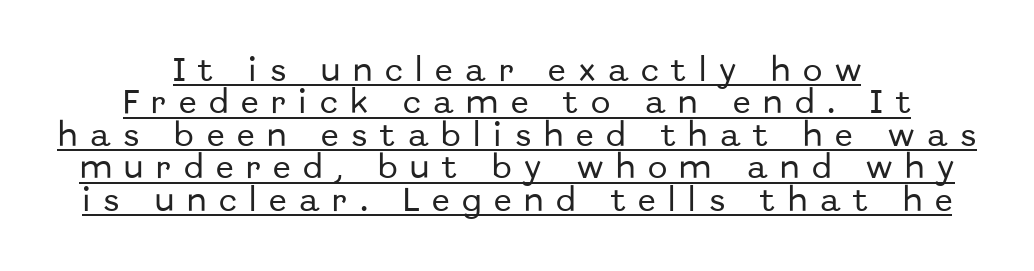
{"italic": "no", "underline": "yes", "align": "center", "line_spacing": "normal", "line_spacing_ratio": 1.25, "letter_spacing": "wide", "letter_spacing_em": 0.49, "glyph_px": 26}
